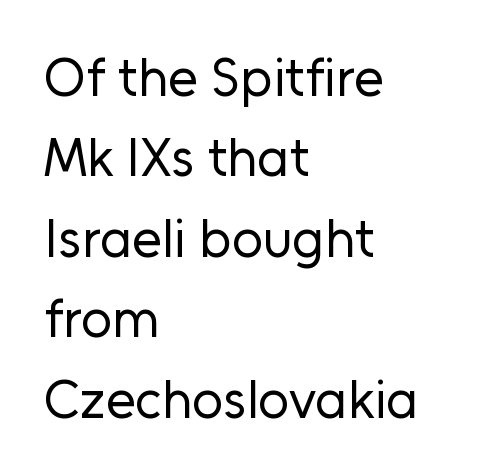
The space beneath each line is pristine and unruled. A typesetter would label this face a sans. These lines are rendered in a variable-pitch font. The tracking reads as untouched default to a designer's eye. Quick note: interline space is typical. Notice how the stems are strictly vertical — no italics here.
